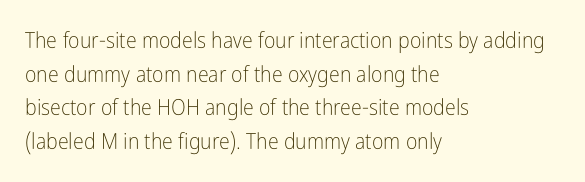
{"italic": "no", "bold": "no", "underline": "no", "align": "left", "line_spacing": "normal", "line_spacing_ratio": 1.53, "letter_spacing": "normal", "letter_spacing_em": 0.0, "glyph_px": 22}
